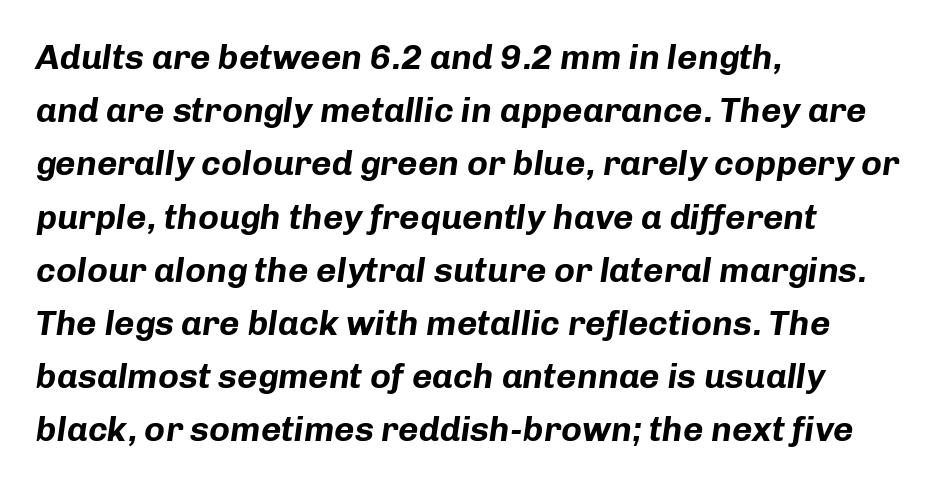
{"italic": "yes", "lean": "right", "slant_degrees": 8, "bold": "yes", "weight": "bold", "width": "normal", "stroke_contrast": "low", "x_height": "medium", "monospaced": "no", "underline": "no", "align": "left", "line_spacing": "normal", "line_spacing_ratio": 1.52, "letter_spacing": "normal", "letter_spacing_em": 0.0, "glyph_px": 35}
